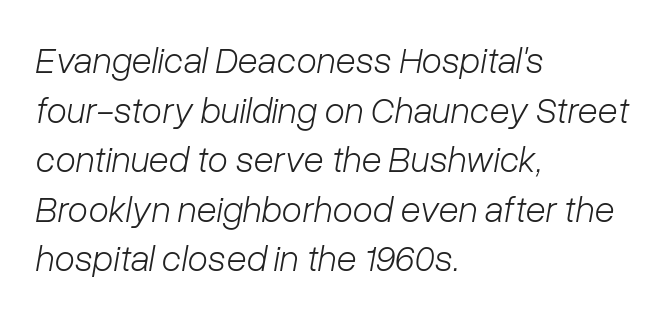
{"italic": "yes", "lean": "right", "slant_degrees": 10, "bold": "no", "weight": "light", "width": "normal", "stroke_contrast": "low", "x_height": "medium", "monospaced": "no", "underline": "no", "align": "left", "line_spacing": "normal", "line_spacing_ratio": 1.34, "letter_spacing": "normal", "letter_spacing_em": 0.0, "glyph_px": 37}
